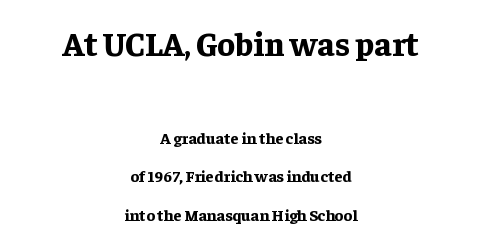
Q: Is the text bold? A: Yes.
Q: Is the text italic (slanted)? A: No, it is upright.
Q: Is the typeface a serif or a sans-serif typeface? A: Serif.
Q: Is the text underlined? A: No.
Q: How is the paragraph aligned? A: Centered.
Q: Is the spacing between letters normal or unusually wide? A: Normal.
Q: Is the spacing between lines tight, normal or loose? A: Loose.
Q: Which block of text is set in a larger size, the first (top) or the second (bottom)? A: The first (top) one.
Q: Width (condensed, normal, or wide)? A: Normal.
Q: Stroke contrast? A: Low.
Q: x-height? A: Medium.
Q: Monospaced? A: No.
